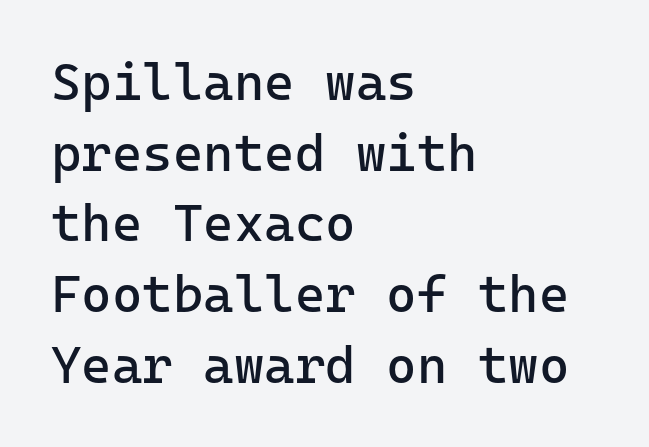
Fixed-width glyphs throughout — classic coding-font behaviour. Honestly, the letter spacing is just normal — you wouldn't notice it. Font category for this specimen: sans-serif. Every character sits straight up, as roman type does. Leading: standard. Where is the straight margin? On the left.
